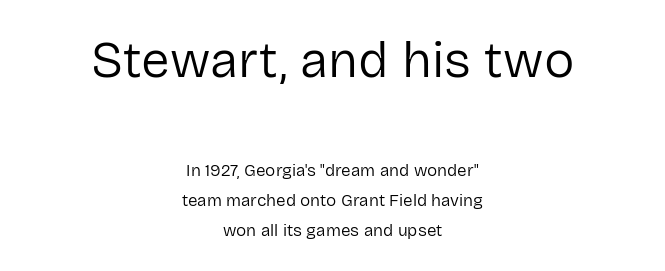
These lines are centered, leaving both edges ragged. Classification — sans serif. A typesetter would mark this as roman, not italic. Caption: upper text group enlarged, lower text group reduced. Character widths vary here, with narrow letters taking less room than wide ones. The letters look calm and open, with moderate or lighter stems.
